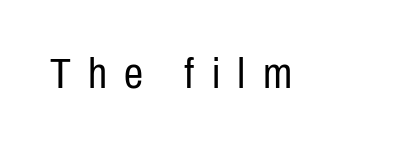
The image shows 43 px regular-weight, condensed sans-serif type, upright; set unusually wide letter spacing (+0.4 em), not underlined; low stroke contrast and a medium x-height.
